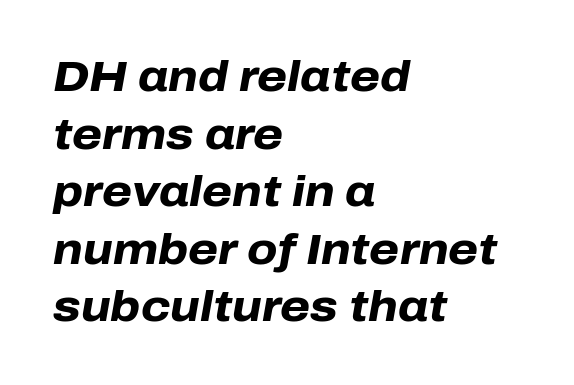
{"italic": "yes", "lean": "right", "slant_degrees": 10, "bold": "yes", "weight": "heavy", "width": "normal", "stroke_contrast": "low", "x_height": "medium", "monospaced": "no", "underline": "no", "align": "left", "line_spacing": "normal", "line_spacing_ratio": 1.34, "letter_spacing": "normal", "letter_spacing_em": 0.0, "glyph_px": 43}
